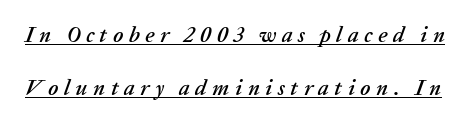
The image shows 22 px text type, italic (leaning right); set loose line spacing (2.41x), unusually wide letter spacing (+0.25 em), underlined.
